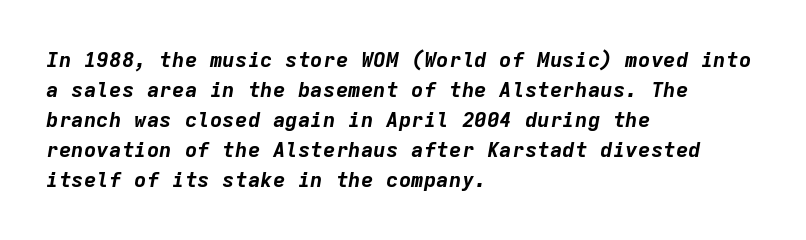
These words are printed bold, with thick strokes throughout. Honestly, there is no underline to notice here at all. These lines are set flush left with a ragged right edge. The glyphs look as if they've been sheared to an angle.
